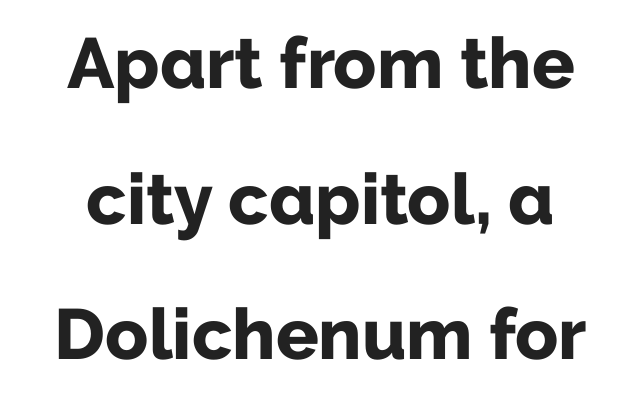
The image shows 71 px bold sans-serif type, upright; set centered, loose line spacing (1.91x), normal letter spacing, not underlined; low stroke contrast and a medium x-height.
